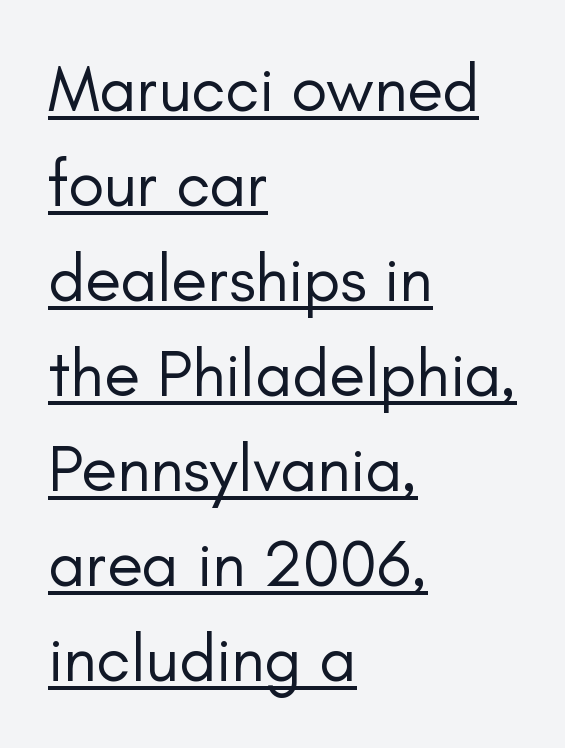
Q: Is the text bold? A: No.
Q: Is the text italic (slanted)? A: No, it is upright.
Q: Is the typeface a serif or a sans-serif typeface? A: Sans-serif.
Q: Is the text underlined? A: Yes.
Q: How is the paragraph aligned? A: Left-aligned.
Q: Is the spacing between letters normal or unusually wide? A: Normal.
Q: Is the spacing between lines tight, normal or loose? A: Normal.
Q: Width (condensed, normal, or wide)? A: Normal.
Q: Stroke contrast? A: Low.
Q: x-height? A: Small.
Q: Monospaced? A: No.
